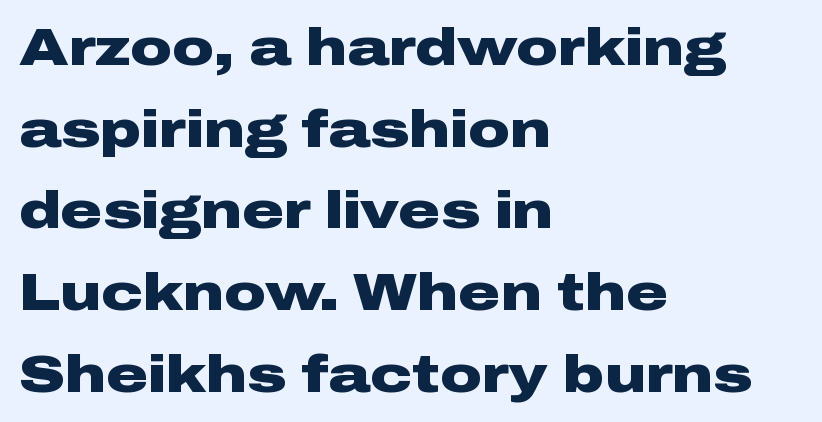
Beneath every word, the page is bare. Here the glyphs are tracked normally, forming tight word shapes. Posture: straight, roman, zero tilt. I'd call this a sans setting — the letters go barefoot.
